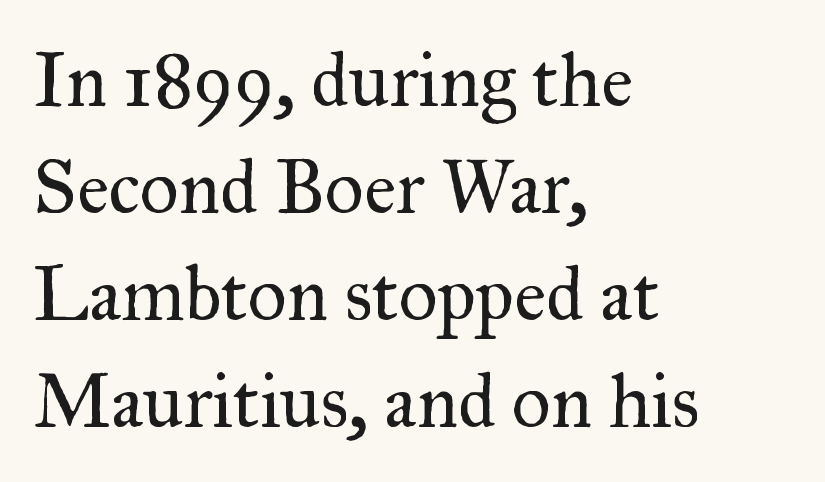
{"serif": "yes", "italic": "no", "bold": "no", "weight": "regular", "width": "normal", "stroke_contrast": "medium", "x_height": "small", "monospaced": "no", "underline": "no", "align": "left", "line_spacing": "normal", "line_spacing_ratio": 1.41, "letter_spacing": "normal", "letter_spacing_em": 0.0, "glyph_px": 76}
